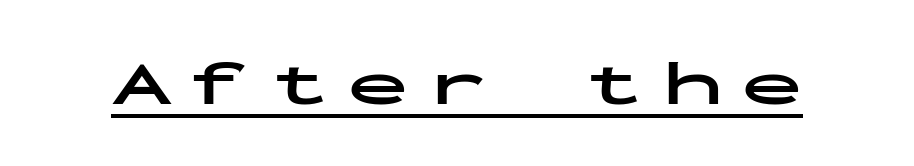
Glance below the letters and you will spot a drawn line. Are there feet on the stems? There aren't — it's a sans. Every stem runs plumb, perpendicular to the baseline. Compared with an ordinary text face, these strokes are far heavier — a full bold. Compared with typical body copy, the letter spacing here is much looser.
